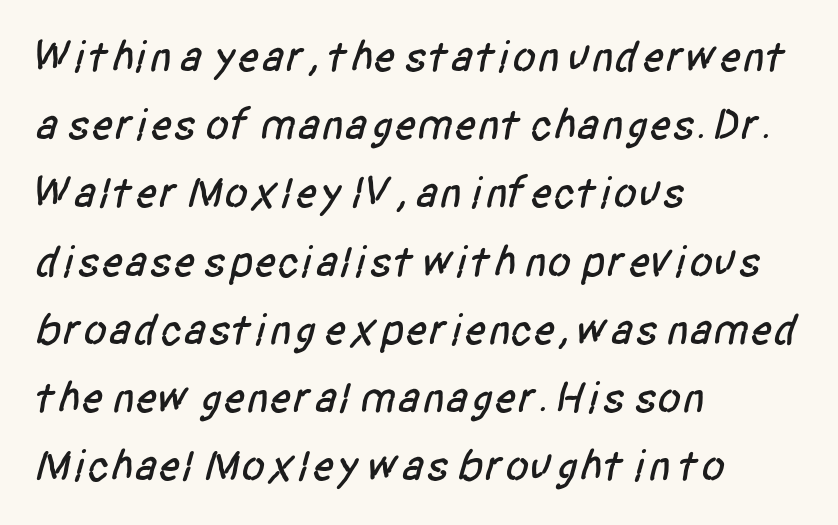
{"serif": "no", "width": "condensed", "stroke_contrast": "low", "x_height": "large", "monospaced": "no", "underline": "no", "align": "left", "line_spacing": "normal", "line_spacing_ratio": 1.55, "letter_spacing": "normal", "letter_spacing_em": 0.0, "glyph_px": 44}
